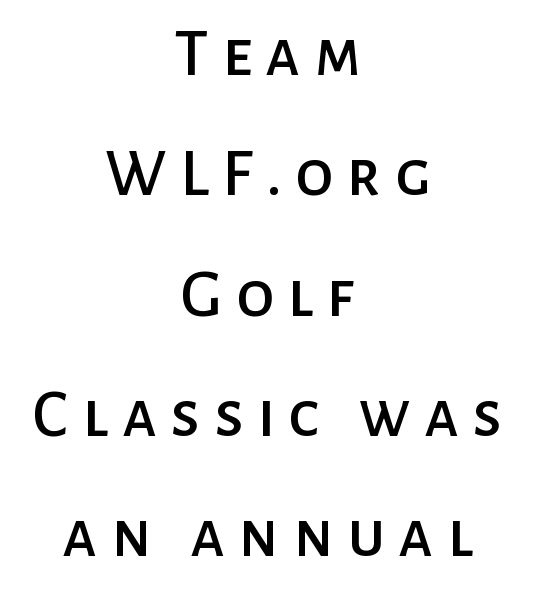
No word sits above an underline. The characters display no serif detailing; their extremities are plain. The letters are spread apart with noticeably loose tracking. The typography opts for an upright posture over an oblique one.
